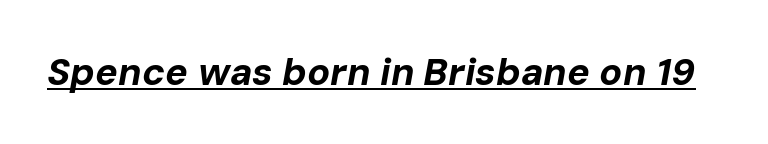
The image shows 38 px bold type, italic (leaning right); set normal letter spacing, underlined; low stroke contrast and a medium x-height.
